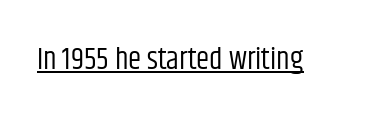
Q: Is the text bold? A: No.
Q: Is the text italic (slanted)? A: No, it is upright.
Q: Is the typeface a serif or a sans-serif typeface? A: Sans-serif.
Q: Is the text underlined? A: Yes.
Q: Is the spacing between letters normal or unusually wide? A: Normal.
Q: Width (condensed, normal, or wide)? A: Condensed.
Q: Stroke contrast? A: Low.
Q: x-height? A: Large.
Q: Monospaced? A: No.
